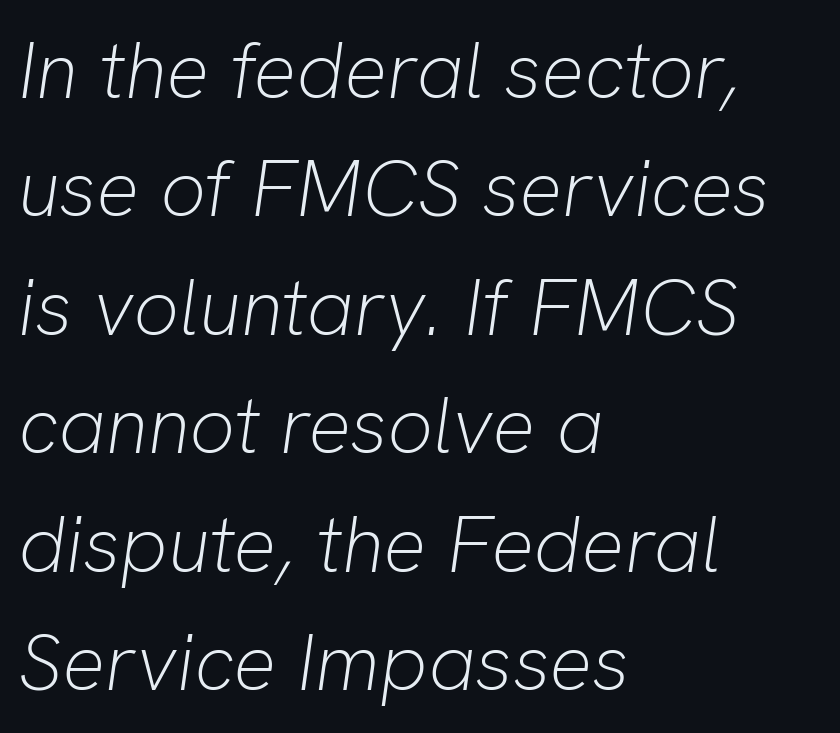
The image shows 80 px light type, italic (leaning right); set left-aligned, normal line spacing (1.48x), normal letter spacing, not underlined; low stroke contrast and a medium x-height.
